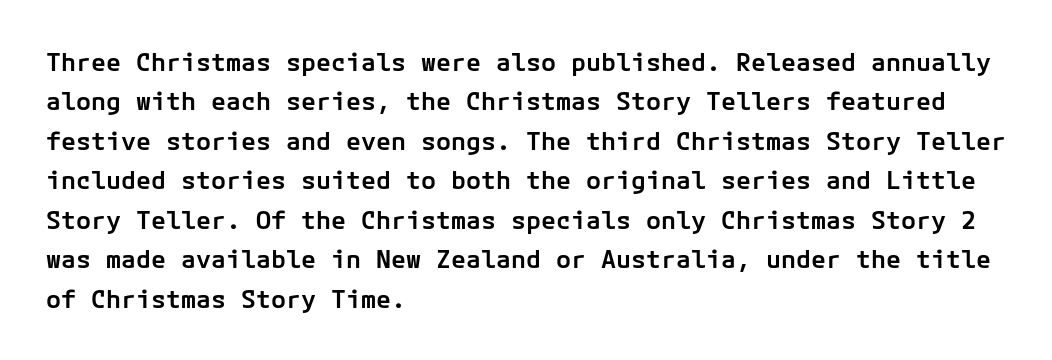
Q: Is the text bold? A: Semi-bold.
Q: Is the text italic (slanted)? A: No, it is upright.
Q: Is the text underlined? A: No.
Q: How is the paragraph aligned? A: Left-aligned.
Q: Is the spacing between letters normal or unusually wide? A: Normal.
Q: Is the spacing between lines tight, normal or loose? A: Normal.
